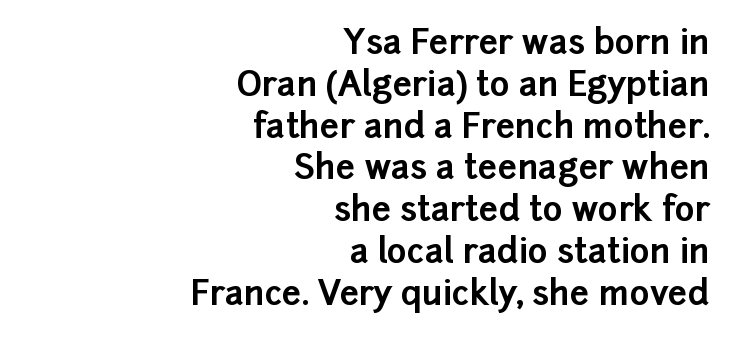
The image shows 34 px bold sans-serif type, upright; set right-aligned, line spacing 1.23x, normal letter spacing, not underlined; low stroke contrast and a medium x-height.
